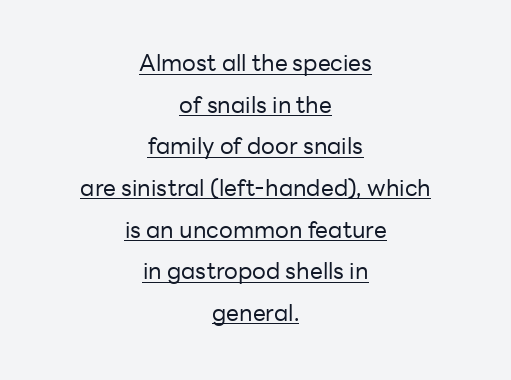
{"italic": "no", "bold": "no", "underline": "yes", "align": "center", "line_spacing_ratio": 1.81, "letter_spacing": "normal", "letter_spacing_em": 0.0, "glyph_px": 23}
